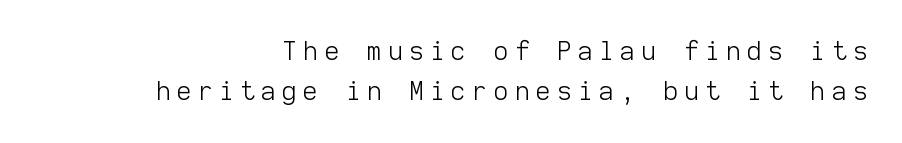
{"italic": "no", "bold": "no", "underline": "no", "line_spacing": "normal", "line_spacing_ratio": 1.62, "letter_spacing": "wide", "letter_spacing_em": 0.27, "glyph_px": 25}
